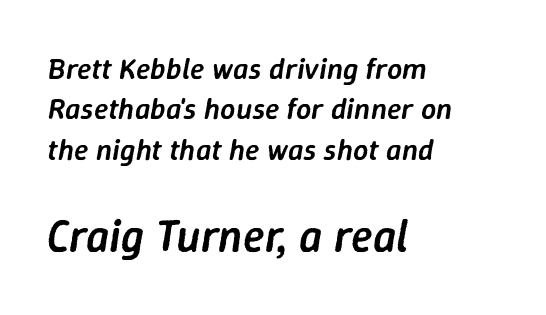
The image shows 45 px semibold type, italic (leaning right); set left-aligned, normal line spacing (1.35x), normal letter spacing, not underlined; the second (bottom) block is 1.5x larger; low stroke contrast and a medium x-height.
